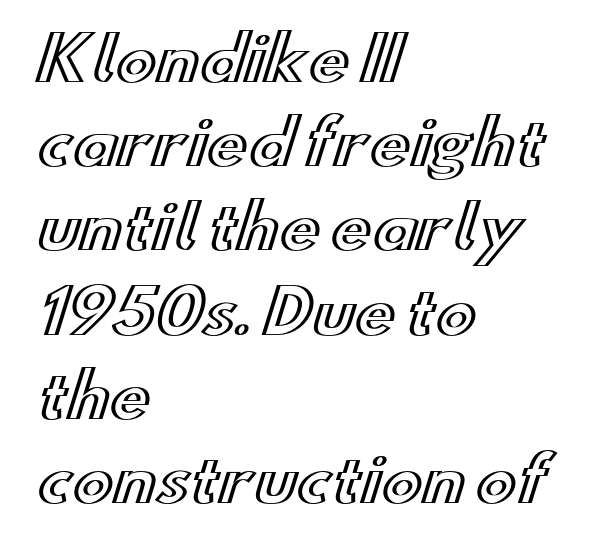
Q: Is the text italic (slanted)? A: Yes.
Q: Is the text underlined? A: No.
Q: How is the paragraph aligned? A: Left-aligned.
Q: Is the spacing between letters normal or unusually wide? A: Normal.
Q: Is the spacing between lines tight, normal or loose? A: Normal.
Q: Width (condensed, normal, or wide)? A: Wide.
Q: x-height? A: Small.
Q: Monospaced? A: No.
